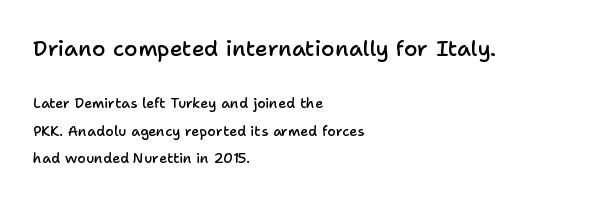
{"italic": "no", "bold": "semi", "underline": "no", "align": "left", "line_spacing": "loose", "line_spacing_ratio": 1.95, "letter_spacing": "normal", "letter_spacing_em": 0.0, "larger_block": "first", "size_ratio": 1.57, "glyph_px": 22}
